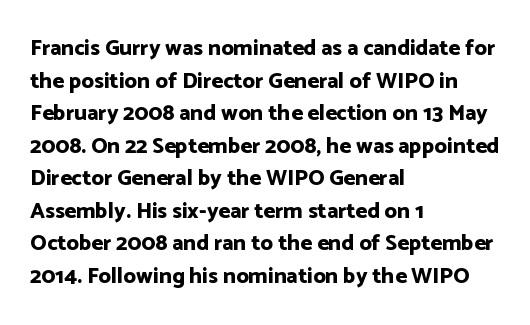
{"italic": "no", "bold": "yes", "underline": "no", "align": "left", "line_spacing": "normal", "line_spacing_ratio": 1.48, "letter_spacing": "normal", "letter_spacing_em": 0.0, "glyph_px": 22}
